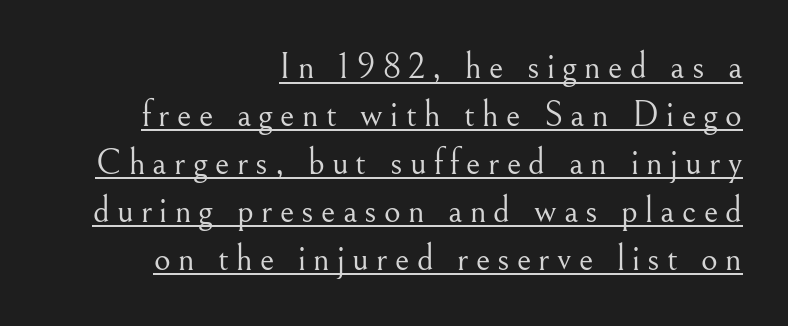
The letters are spread apart with noticeably loose tracking. The passage shown stacks its lines at a standard gap. The letters carry serifs — small finishing strokes at the ends of their stems. Think of a printed novel: that variable character pitch is what you see here. This rendering features underlined lettering. Line ends are locked; line starts wander.
